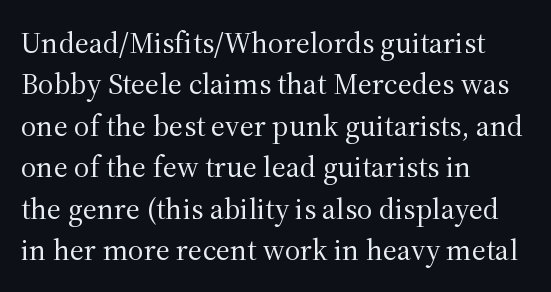
{"serif": "yes", "italic": "no", "bold": "no", "weight": "regular", "width": "normal", "stroke_contrast": "medium", "x_height": "medium", "monospaced": "no", "underline": "no", "align": "left", "line_spacing": "normal", "line_spacing_ratio": 1.38, "letter_spacing": "normal", "letter_spacing_em": 0.0, "glyph_px": 30}
